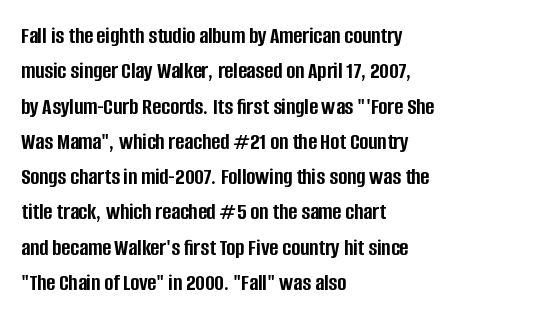
The baseline area is clear. Rendered with straight, roman letterforms. The face used here has the dense, thick strokes of a bold. One-word summary of the alignment: left.
